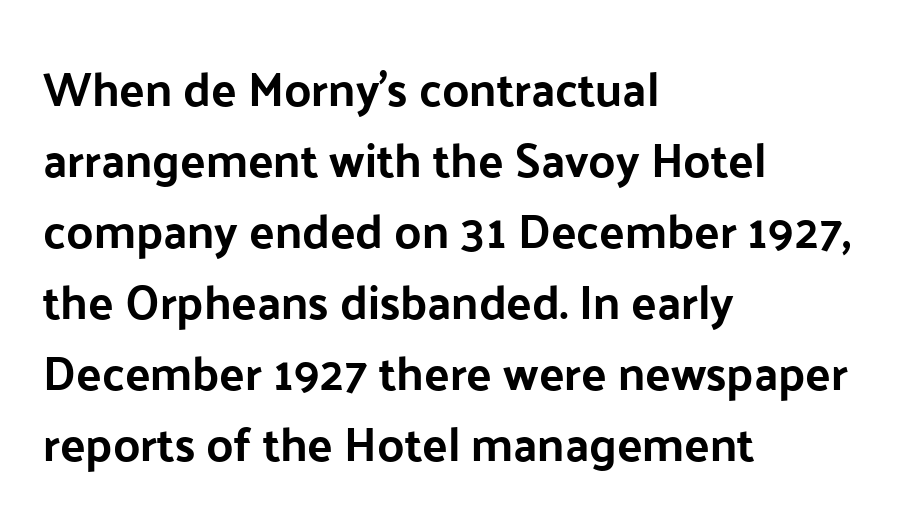
The image shows 47 px sans-serif type, upright; set left-aligned, normal line spacing (1.51x), normal letter spacing, not underlined; low stroke contrast and a medium x-height.
